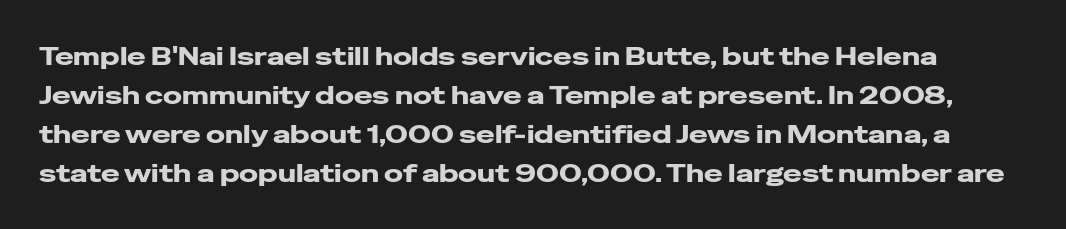
Pretty heavy lettering here — definitely bold. Short note: letters normally spaced. Posture: straight, roman, zero tilt. This rendering features lettering with no underline.
